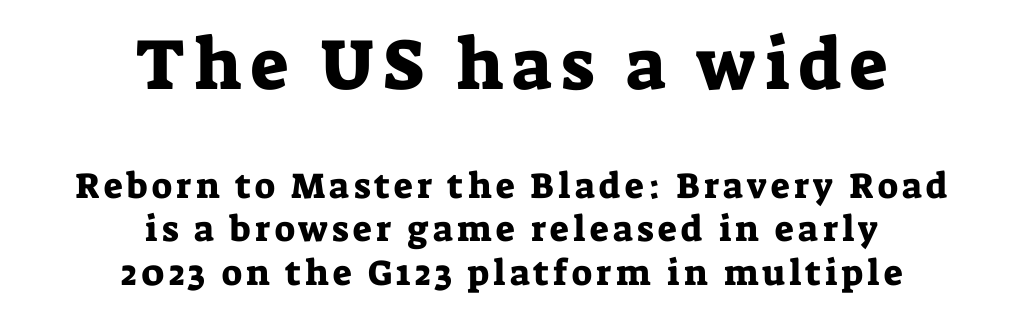
Any mark beneath the type? The region is blank. The face used here is proportionally spaced, like ordinary book or web type. The lettering holds an erect, upright posture throughout. The paragraph has two soft edges and a firm central axis. The glyphs in this specimen are seriffed. Character size in the leading block exceeds that of the trailing block.
